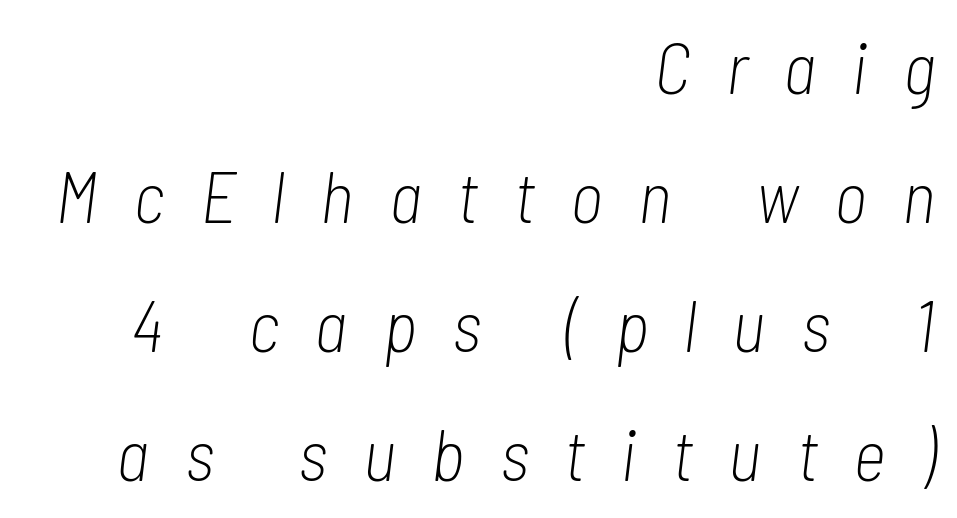
{"italic": "yes", "lean": "right", "slant_degrees": 7, "bold": "no", "weight": "light", "width": "condensed", "stroke_contrast": "low", "x_height": "medium", "monospaced": "no", "underline": "no", "align": "right", "line_spacing_ratio": 1.79, "letter_spacing": "wide", "letter_spacing_em": 0.49, "glyph_px": 72}
